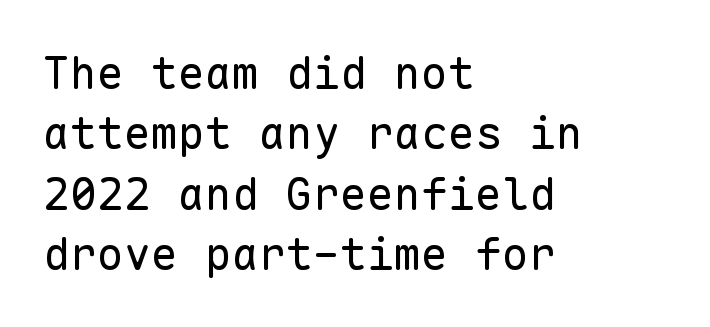
The image shows 45 px regular-weight sans-serif type, upright, monospaced; set left-aligned, normal line spacing (1.34x), normal letter spacing, not underlined; low stroke contrast and a medium x-height.
